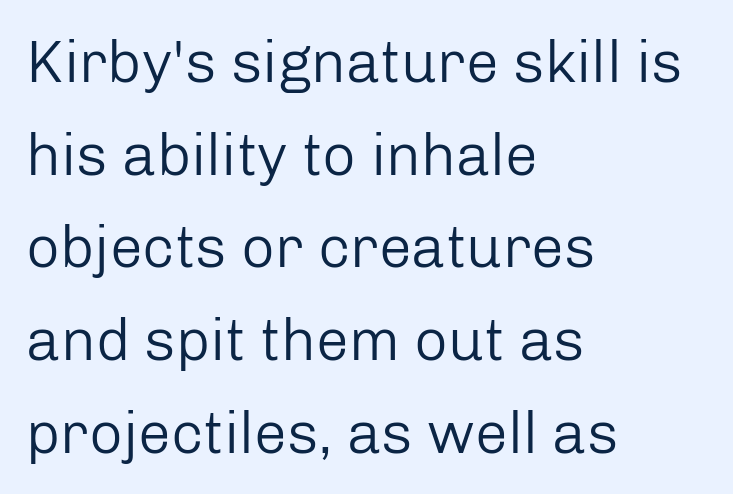
Q: Is the text bold? A: No.
Q: Is the text italic (slanted)? A: No, it is upright.
Q: Is the typeface a serif or a sans-serif typeface? A: Sans-serif.
Q: Is the text underlined? A: No.
Q: How is the paragraph aligned? A: Left-aligned.
Q: Is the spacing between letters normal or unusually wide? A: Normal.
Q: Is the spacing between lines tight, normal or loose? A: Normal.
Q: Width (condensed, normal, or wide)? A: Normal.
Q: Stroke contrast? A: Low.
Q: x-height? A: Medium.
Q: Monospaced? A: No.
